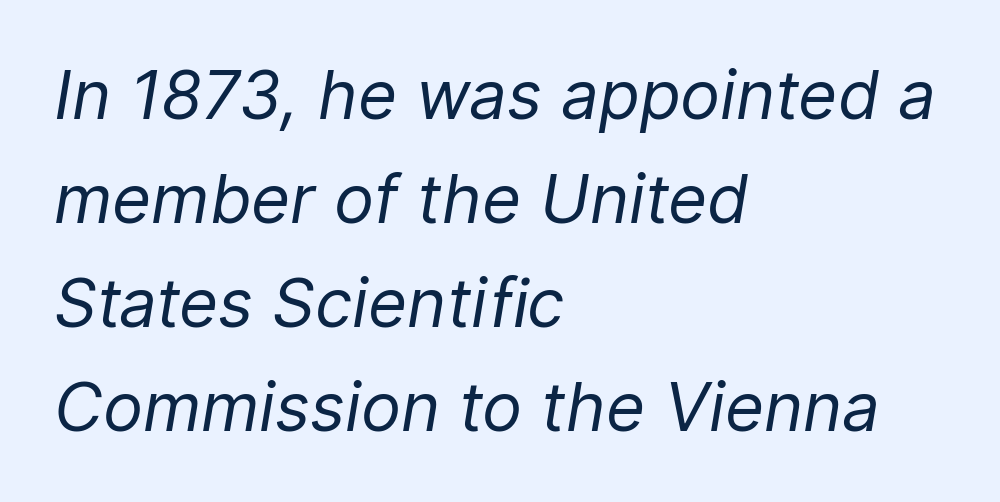
The rows are spaced the way most documents space them. The rendering uses natural spacing where letterforms have individual widths. Yep, that's italic — everything's leaning. Short note: letters normally spaced.
